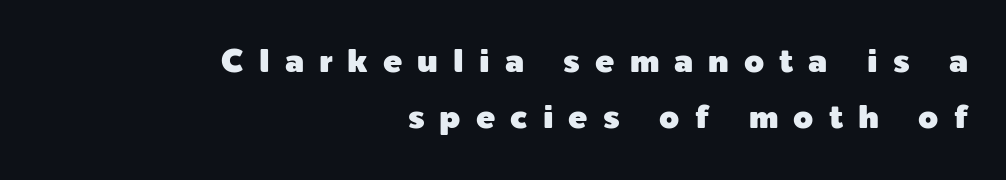
Here the designer chose a conventional face with non-uniform glyph widths. Just letters on the line, the space beneath them empty. Regarding serifs, this sample does without them. Display-style spreading of the glyphs; the letterfit is very open. The text block is weighted toward the right margin, trailing off unevenly leftward. Characters remain perfectly vertical along every line.
